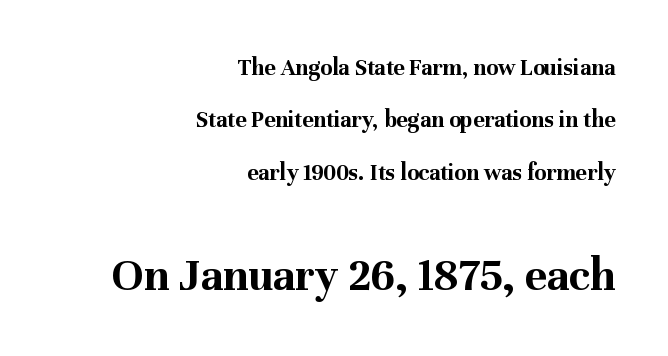
The later block is typeset at a bigger size than the earlier block. In terms of letterspacing, this is plain default setting. Posture: straight, roman, zero tilt. The face used here is seriffed, in the tradition of book romans. Check under the words: just untouched page.
